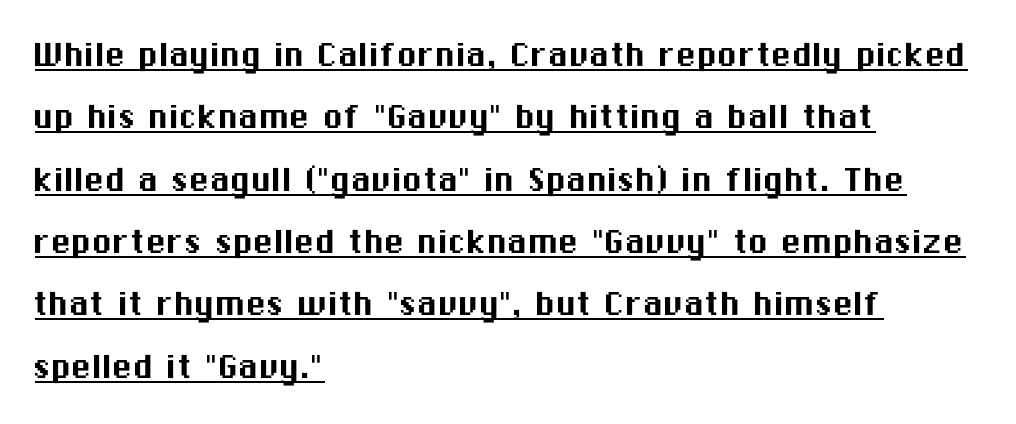
Q: Is the text italic (slanted)? A: No, it is upright.
Q: Is the typeface a serif or a sans-serif typeface? A: Sans-serif.
Q: Is the text underlined? A: Yes.
Q: How is the paragraph aligned? A: Left-aligned.
Q: Is the spacing between letters normal or unusually wide? A: Normal.
Q: Is the spacing between lines tight, normal or loose? A: Normal.
Q: Width (condensed, normal, or wide)? A: Normal.
Q: Stroke contrast? A: Medium.
Q: x-height? A: Medium.
Q: Monospaced? A: No.
